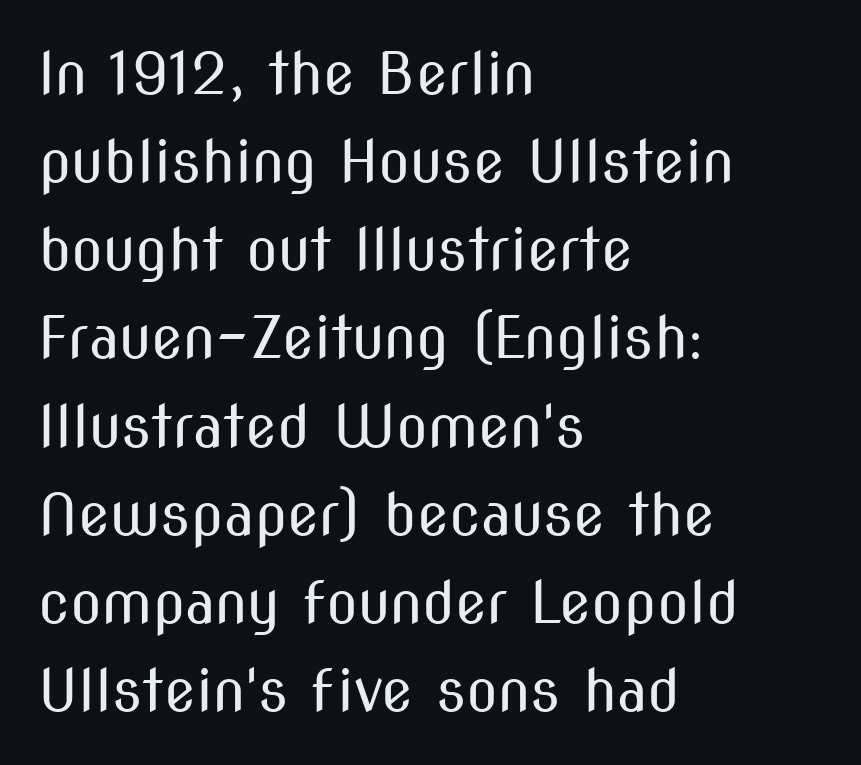
The image shows 58 px regular-weight, condensed sans-serif type, upright; set left-aligned, normal line spacing (1.52x), normal letter spacing, not underlined; medium stroke contrast and a medium x-height.
